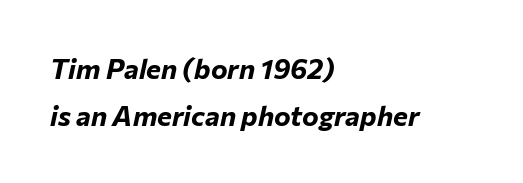
Q: Is the text bold? A: Yes.
Q: Is the text italic (slanted)? A: Yes, it leans right by about 12 degrees.
Q: Is the text underlined? A: No.
Q: How is the paragraph aligned? A: Left-aligned.
Q: Is the spacing between letters normal or unusually wide? A: Normal.
Q: Is the spacing between lines tight, normal or loose? A: Normal.
Q: Width (condensed, normal, or wide)? A: Normal.
Q: Stroke contrast? A: Low.
Q: x-height? A: Medium.
Q: Monospaced? A: No.
